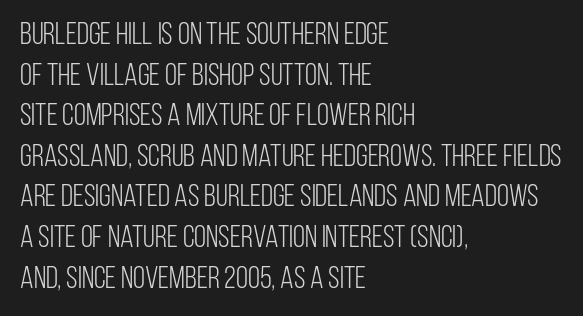
The image shows 31 px light, condensed sans-serif type, upright; set left-aligned, normal line spacing (1.31x), normal letter spacing, not underlined; low stroke contrast and a large x-height.
